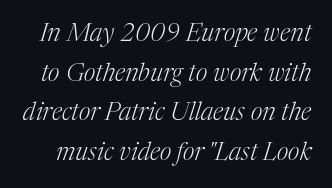
{"italic": "yes", "lean": "right", "slant_degrees": 17, "bold": "no", "underline": "no", "line_spacing": "normal", "line_spacing_ratio": 1.59, "letter_spacing": "normal", "letter_spacing_em": 0.0, "glyph_px": 25}
